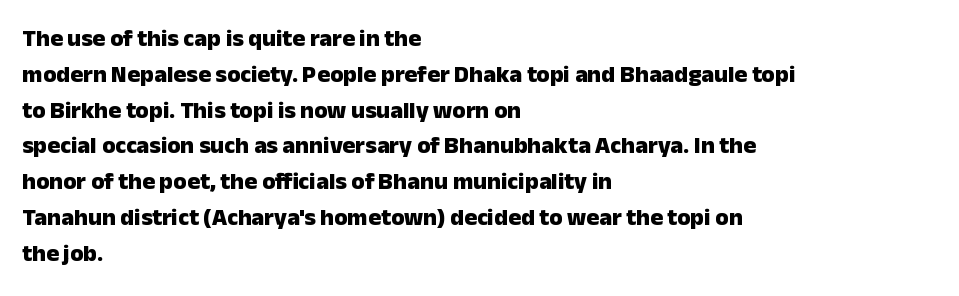
Q: Is the text bold? A: Yes.
Q: Is the text italic (slanted)? A: No, it is upright.
Q: Is the text underlined? A: No.
Q: How is the paragraph aligned? A: Left-aligned.
Q: Is the spacing between letters normal or unusually wide? A: Normal.
Q: Is the spacing between lines tight, normal or loose? A: Normal.
